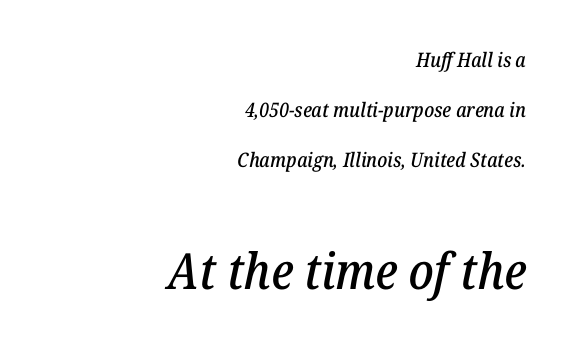
The image shows 50 px serif type, italic (leaning right); set right-aligned, loose line spacing (2.5x), normal letter spacing, not underlined; the second (bottom) block is 2.5x larger; low stroke contrast and a medium x-height.
